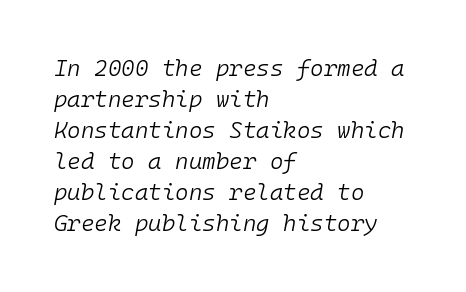
The image shows 23 px text type, italic (leaning right); set left-aligned, normal line spacing (1.35x), normal letter spacing, not underlined.
